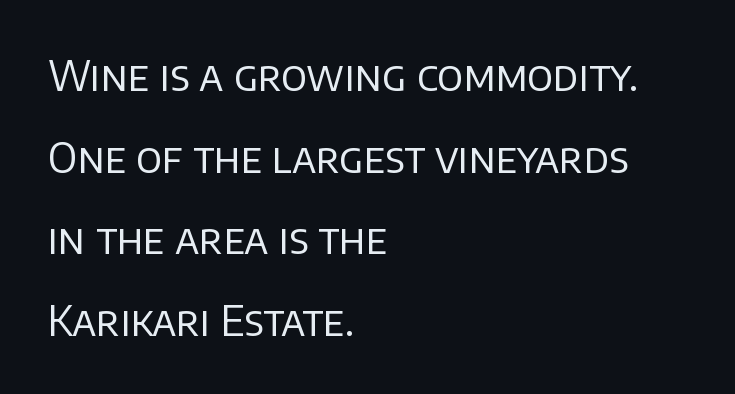
{"serif": "no", "italic": "no", "bold": "no", "weight": "regular", "width": "normal", "stroke_contrast": "low", "x_height": "large", "monospaced": "no", "underline": "no", "align": "left", "line_spacing": "loose", "line_spacing_ratio": 1.99, "letter_spacing": "normal", "letter_spacing_em": 0.0, "glyph_px": 41}
